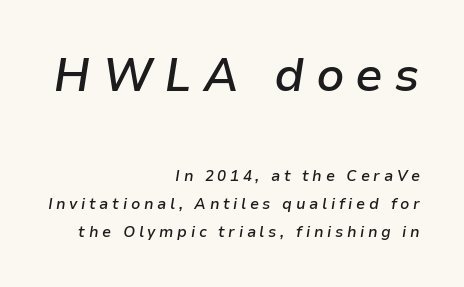
The face used here is proportionally spaced, like ordinary book or web type. There's an unmistakable incline to the writing here. The first block has been scaled up relative to the second. The rendering inserts visible extra space after every character. The characters look somewhat weighty, a semibold short of true bold.
